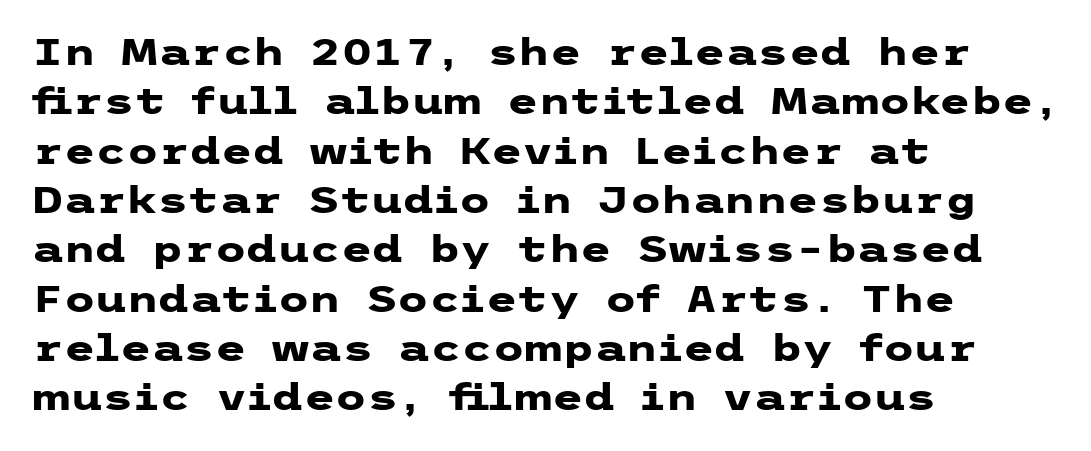
The image shows 36 px heavy, wide sans-serif type, upright; set left-aligned, normal line spacing (1.37x), normal letter spacing, not underlined; low stroke contrast and a medium x-height.
